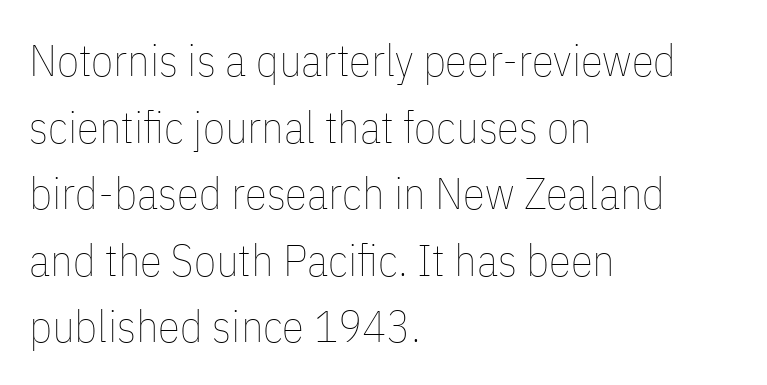
{"italic": "no", "bold": "no", "weight": "thin", "width": "condensed", "stroke_contrast": "low", "x_height": "medium", "monospaced": "no", "underline": "no", "align": "left", "line_spacing": "normal", "line_spacing_ratio": 1.48, "letter_spacing": "normal", "letter_spacing_em": 0.0, "glyph_px": 45}
